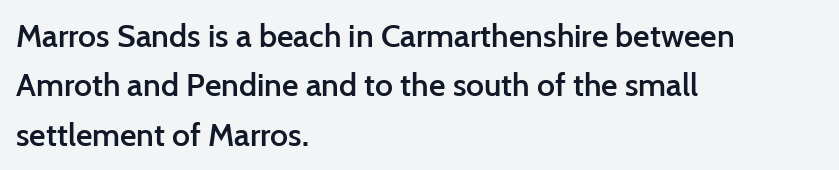
Q: Is the text bold? A: Semi-bold.
Q: Is the text italic (slanted)? A: No, it is upright.
Q: Is the typeface a serif or a sans-serif typeface? A: Sans-serif.
Q: Is the text underlined? A: No.
Q: How is the paragraph aligned? A: Left-aligned.
Q: Is the spacing between letters normal or unusually wide? A: Normal.
Q: Is the spacing between lines tight, normal or loose? A: Normal.
Q: Width (condensed, normal, or wide)? A: Normal.
Q: Stroke contrast? A: Low.
Q: x-height? A: Medium.
Q: Monospaced? A: No.
